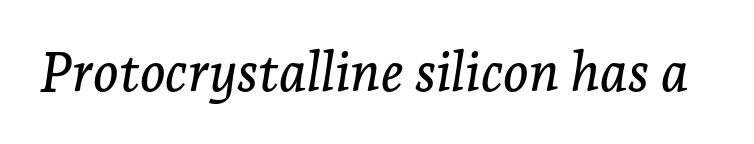
Q: Is the text italic (slanted)? A: Yes, it leans right by about 7 degrees.
Q: Is the typeface a serif or a sans-serif typeface? A: Serif.
Q: Is the text underlined? A: No.
Q: Is the spacing between letters normal or unusually wide? A: Normal.
Q: Width (condensed, normal, or wide)? A: Normal.
Q: Stroke contrast? A: Low.
Q: x-height? A: Medium.
Q: Monospaced? A: No.
